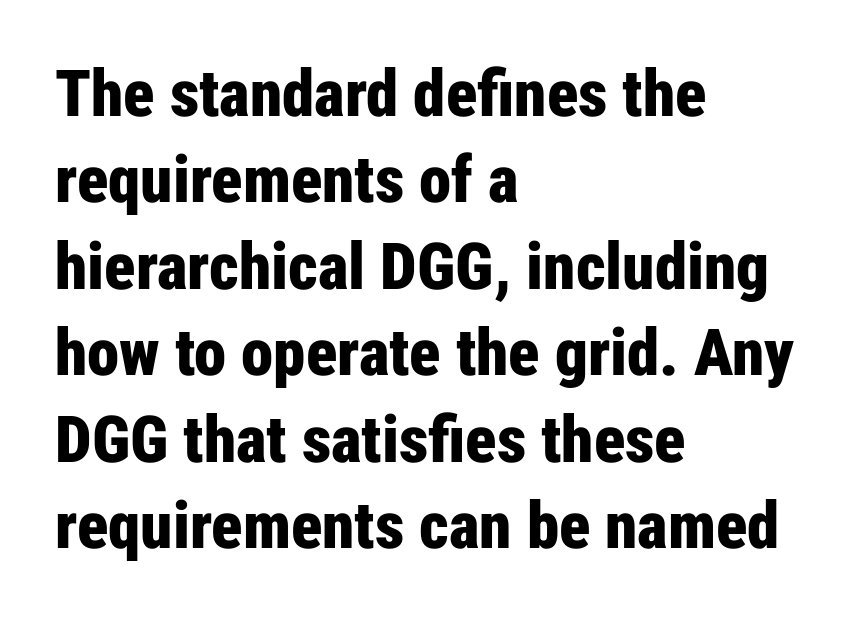
Q: Is the text bold? A: Yes.
Q: Is the text italic (slanted)? A: No, it is upright.
Q: Is the typeface a serif or a sans-serif typeface? A: Sans-serif.
Q: Is the text underlined? A: No.
Q: How is the paragraph aligned? A: Left-aligned.
Q: Is the spacing between letters normal or unusually wide? A: Normal.
Q: Is the spacing between lines tight, normal or loose? A: Normal.
Q: Width (condensed, normal, or wide)? A: Condensed.
Q: Stroke contrast? A: Low.
Q: x-height? A: Medium.
Q: Monospaced? A: No.
